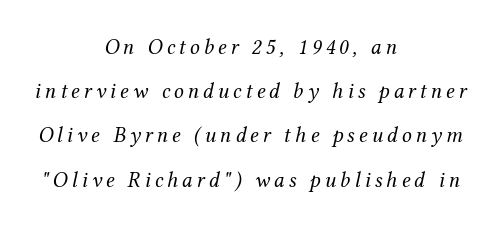
Descenders hang freely into open space. Leading: increased. Weight: in the light-to-regular range. Observe the lean: these are italic letterforms. Notice how the passage keeps no hard edge, just a central spine.
